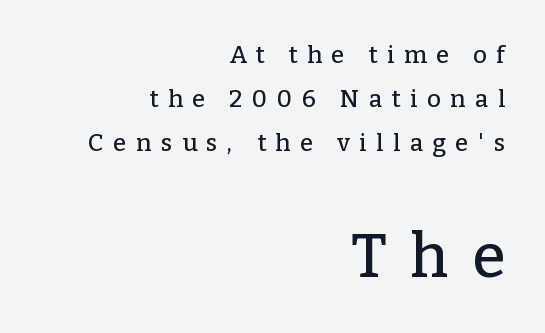
{"serif": "yes", "italic": "no", "width": "normal", "stroke_contrast": "low", "x_height": "medium", "monospaced": "no", "underline": "no", "align": "right", "line_spacing_ratio": 1.83, "letter_spacing": "wide", "letter_spacing_em": 0.4, "larger_block": "second", "size_ratio": 2.5, "glyph_px": 60}
